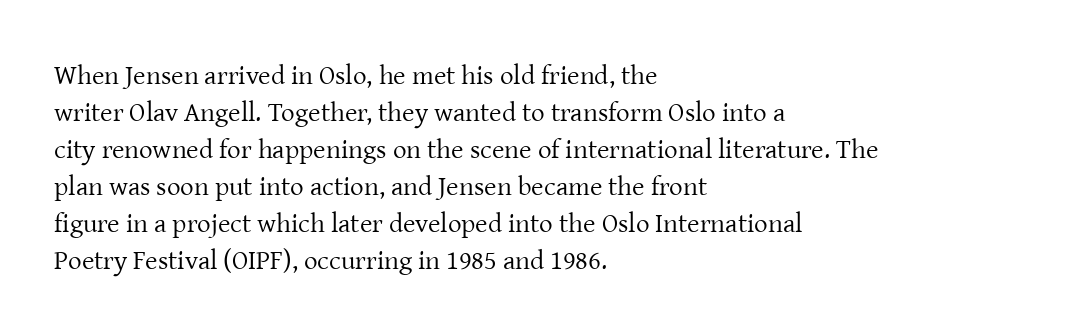
Q: Is the text bold? A: No.
Q: Is the text italic (slanted)? A: No, it is upright.
Q: Is the text underlined? A: No.
Q: How is the paragraph aligned? A: Left-aligned.
Q: Is the spacing between letters normal or unusually wide? A: Normal.
Q: Is the spacing between lines tight, normal or loose? A: Normal.
